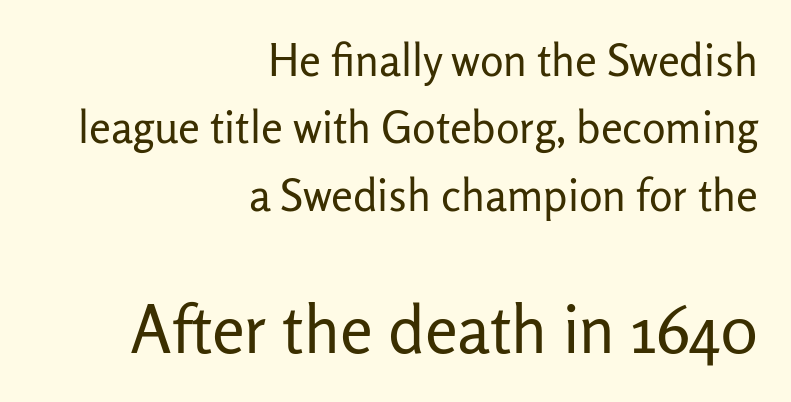
Q: Is the text bold? A: No.
Q: Is the text italic (slanted)? A: No, it is upright.
Q: Is the typeface a serif or a sans-serif typeface? A: Sans-serif.
Q: Is the text underlined? A: No.
Q: How is the paragraph aligned? A: Right-aligned.
Q: Is the spacing between letters normal or unusually wide? A: Normal.
Q: Is the spacing between lines tight, normal or loose? A: Normal.
Q: Which block of text is set in a larger size, the first (top) or the second (bottom)? A: The second (bottom) one.
Q: Width (condensed, normal, or wide)? A: Normal.
Q: Stroke contrast? A: Low.
Q: x-height? A: Medium.
Q: Monospaced? A: No.
